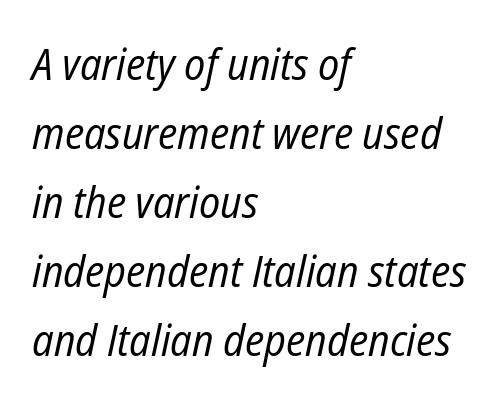
The passage shown is not underscored anywhere. Here the glyphs are tracked normally, forming tight word shapes. In terms of leading, this rendering sits right in the middle. Slant detected: the letters are inclined. A light-to-regular cut is what we see here. Spacing verdict: proportional, widths tailored to each character.
